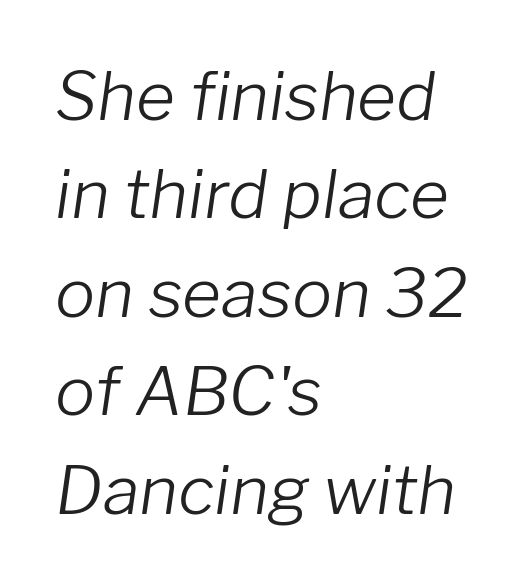
Is the type heavy? It reads as light-to-regular instead. Descenders are the only things crossing below the line. How are the letters spaced? Ordinarily, with no added tracking. The text carries the slant typical of an italic or oblique font. How would I describe the line gaps? Plain and ordinary.
